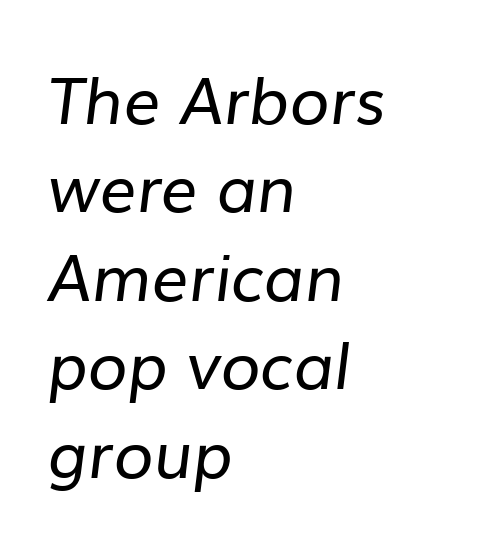
Q: Is the text bold? A: No.
Q: Is the typeface a serif or a sans-serif typeface? A: Sans-serif.
Q: Is the text underlined? A: No.
Q: How is the paragraph aligned? A: Left-aligned.
Q: Is the spacing between letters normal or unusually wide? A: Normal.
Q: Is the spacing between lines tight, normal or loose? A: Normal.
Q: Width (condensed, normal, or wide)? A: Normal.
Q: Stroke contrast? A: Low.
Q: x-height? A: Medium.
Q: Monospaced? A: No.
